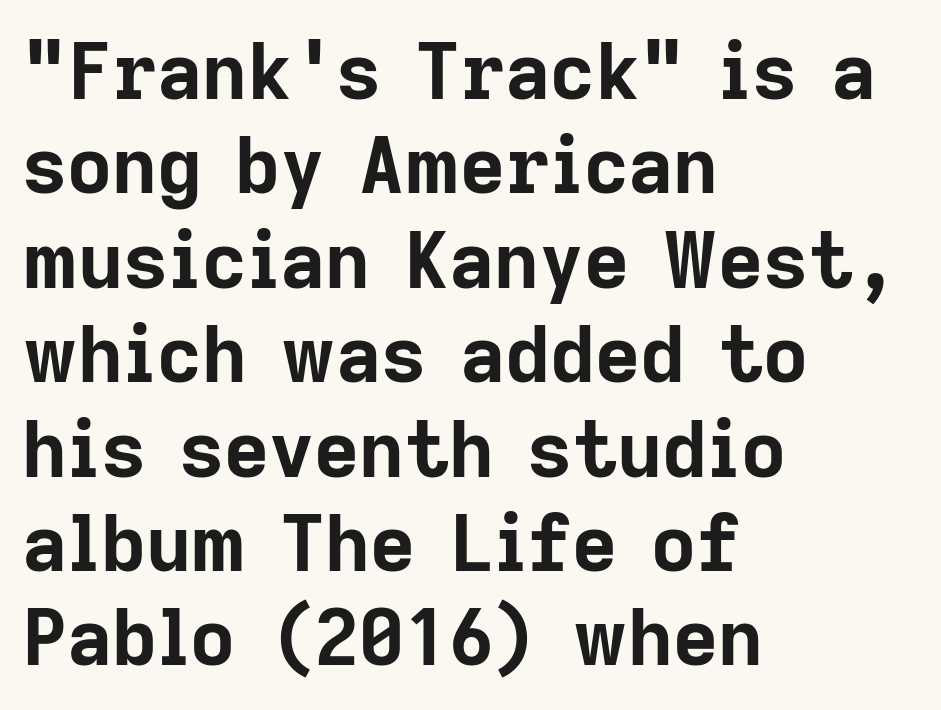
The letters stand straight up with perfectly vertical stems. These lines are rendered in a variable-pitch font. Reading down the block, your eye returns to a fixed left position each line. Lines of text with bare space underneath.
